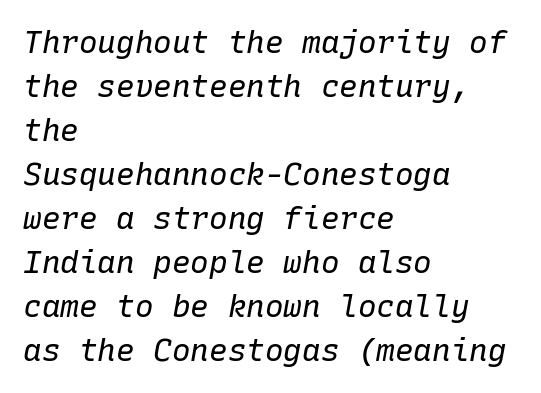
Q: Is the text bold? A: No.
Q: Is the text italic (slanted)? A: Yes, it leans right by about 10 degrees.
Q: Is the text underlined? A: No.
Q: How is the paragraph aligned? A: Left-aligned.
Q: Is the spacing between letters normal or unusually wide? A: Normal.
Q: Is the spacing between lines tight, normal or loose? A: Normal.
Q: Width (condensed, normal, or wide)? A: Normal.
Q: Stroke contrast? A: Low.
Q: x-height? A: Medium.
Q: Monospaced? A: Yes.
